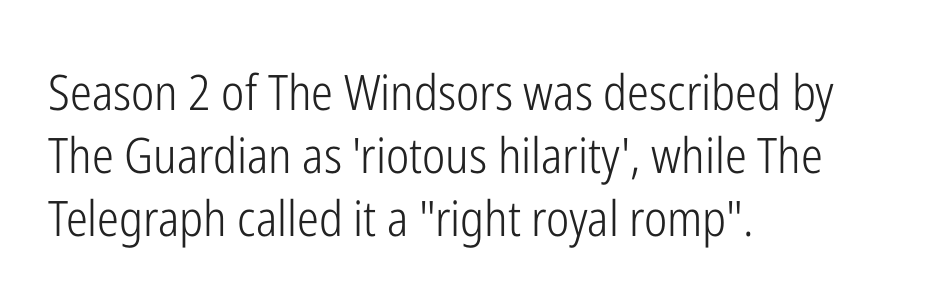
{"serif": "no", "italic": "no", "bold": "no", "weight": "light", "width": "condensed", "stroke_contrast": "low", "x_height": "medium", "monospaced": "no", "underline": "no", "align": "left", "line_spacing": "normal", "line_spacing_ratio": 1.29, "letter_spacing": "normal", "letter_spacing_em": 0.0, "glyph_px": 49}
